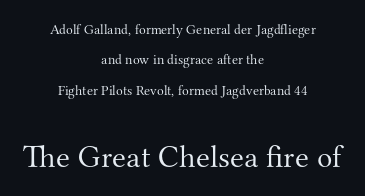
The typeface chosen for these lines features serifs. Unlike italic type, these characters show no tilt at all. Visually, the bottom section dominates because its glyphs are scaled up. The strokes carry an ordinary text weight at most. Airy leading.
